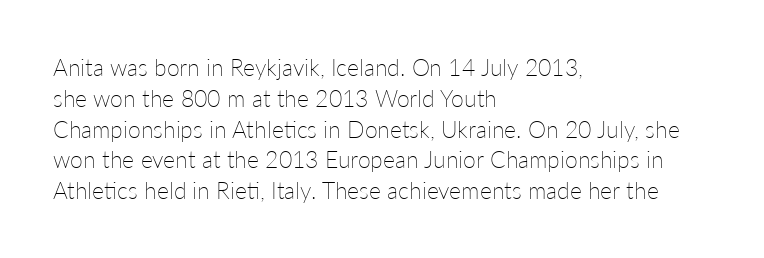
Q: Is the text bold? A: No.
Q: Is the text italic (slanted)? A: No, it is upright.
Q: Is the text underlined? A: No.
Q: How is the paragraph aligned? A: Left-aligned.
Q: Is the spacing between letters normal or unusually wide? A: Normal.
Q: Is the spacing between lines tight, normal or loose? A: Normal.
